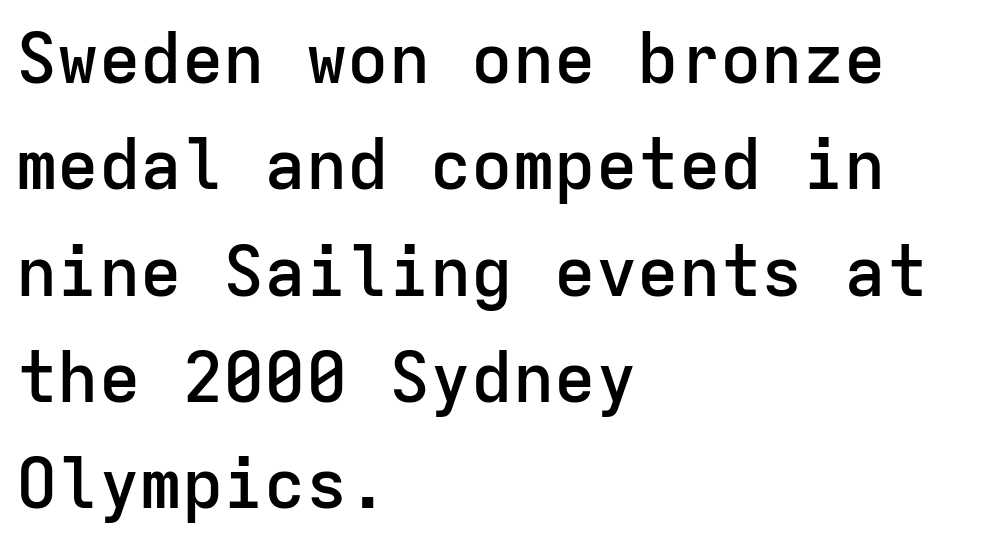
These lines are set flush left with a ragged right edge. The type family on display is of the sans-serif kind. In terms of letterspacing, this is plain default setting. Anything drawn beneath the words? Only blank space.
